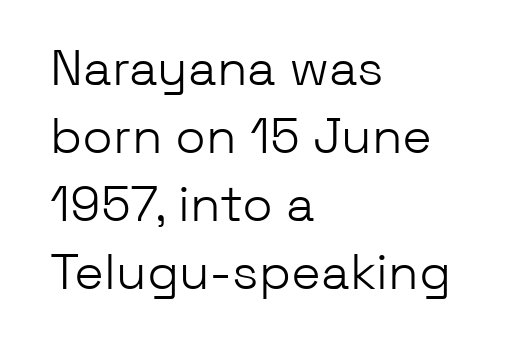
The image shows 50 px light sans-serif type, upright; set left-aligned, normal line spacing (1.36x), normal letter spacing, not underlined; low stroke contrast and a medium x-height.
